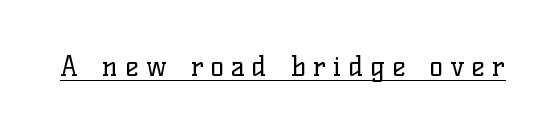
{"serif": "yes", "italic": "no", "bold": "no", "weight": "regular", "width": "normal", "stroke_contrast": "low", "x_height": "medium", "monospaced": "no", "underline": "yes", "letter_spacing": "wide", "letter_spacing_em": 0.26, "glyph_px": 28}
